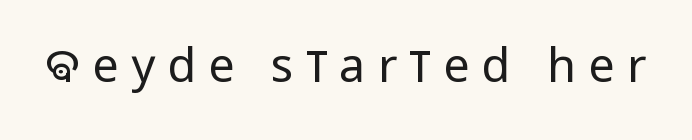
The tracking reads as deliberately expanded to a designer's eye. I'd call this a sans setting — the letters go barefoot. The passage shown is not underscored anywhere. The letters advance in unequal steps, a hallmark of proportional type. When letters stand straight like this, we call the style roman or upright. No chunkiness to these letters — they're not bold.
